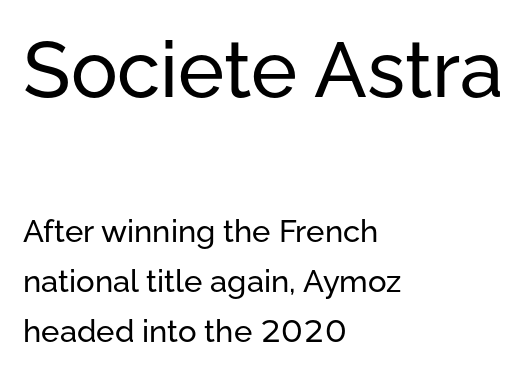
The image shows 78 px sans-serif type, upright; set left-aligned, normal line spacing (1.62x), normal letter spacing, not underlined; the first (top) block is 2.52x larger; low stroke contrast and a medium x-height.
